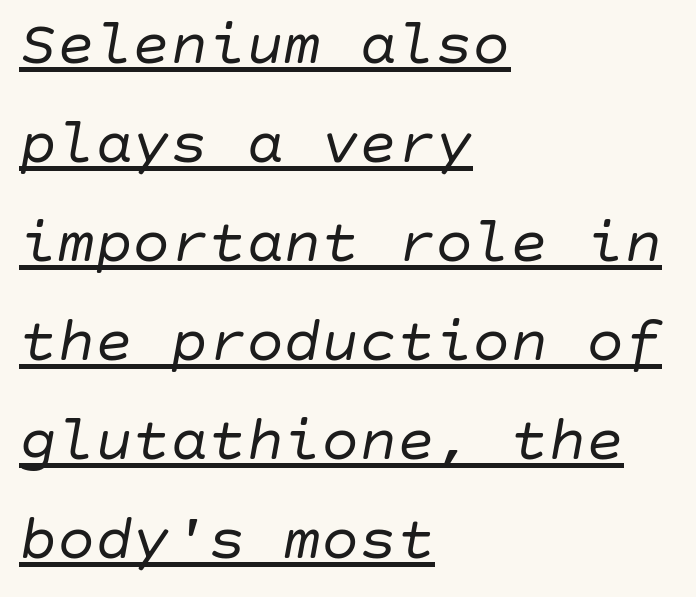
The image shows 63 px regular-weight type, italic (leaning right); set left-aligned, normal line spacing (1.57x), normal letter spacing, underlined; low stroke contrast and a large x-height.
